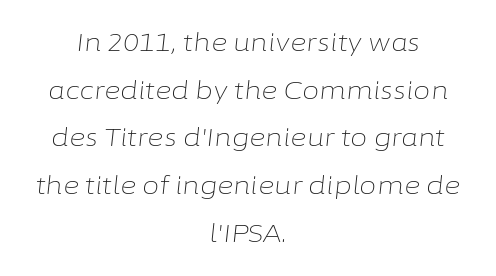
The image shows 25 px text type, italic (leaning right); set centered, loose line spacing (1.91x), normal letter spacing, not underlined.
